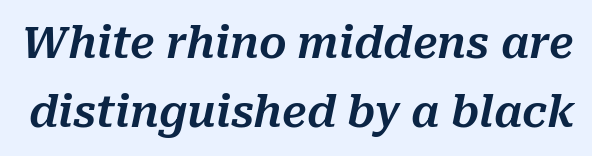
The image shows 43 px text type, italic (leaning right); set normal line spacing (1.6x), normal letter spacing, not underlined; medium stroke contrast and a medium x-height.
